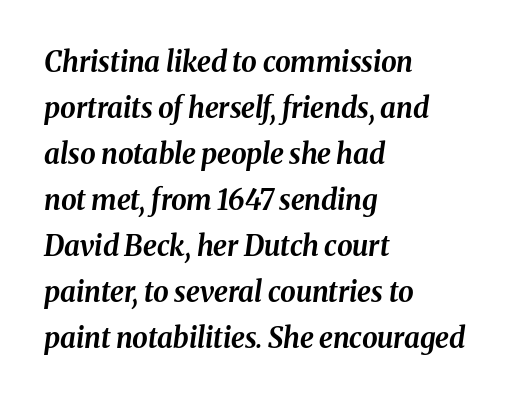
The letters sit at their default tracking, neither squeezed nor spread. This sample has the flowing, uneven cadence of proportional lettering. Students, observe: this is what conventionally led text looks like. Alignment: flush left. Nobody drew a line under any word here. Typesetter's note: full bold, strokes at maximum text heaviness.
